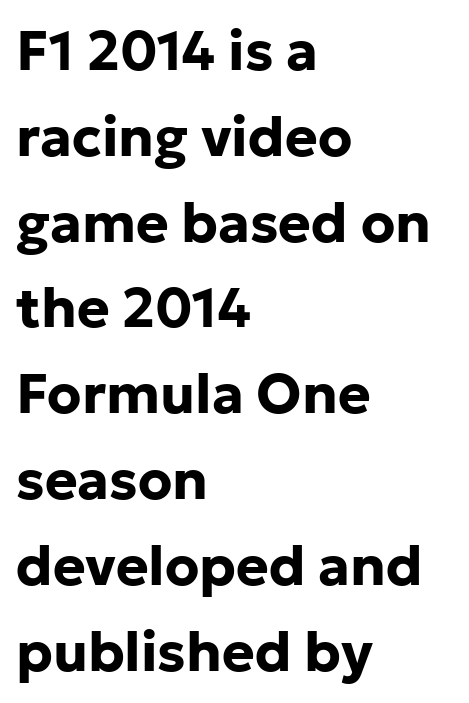
No extra tracking has been applied to these lines. The glyphs in this specimen are sans serif. All the whitespace from short lines collects on the right. Glance below the letters and you will spot only blank space. Chunky letters — that's bold for sure.
